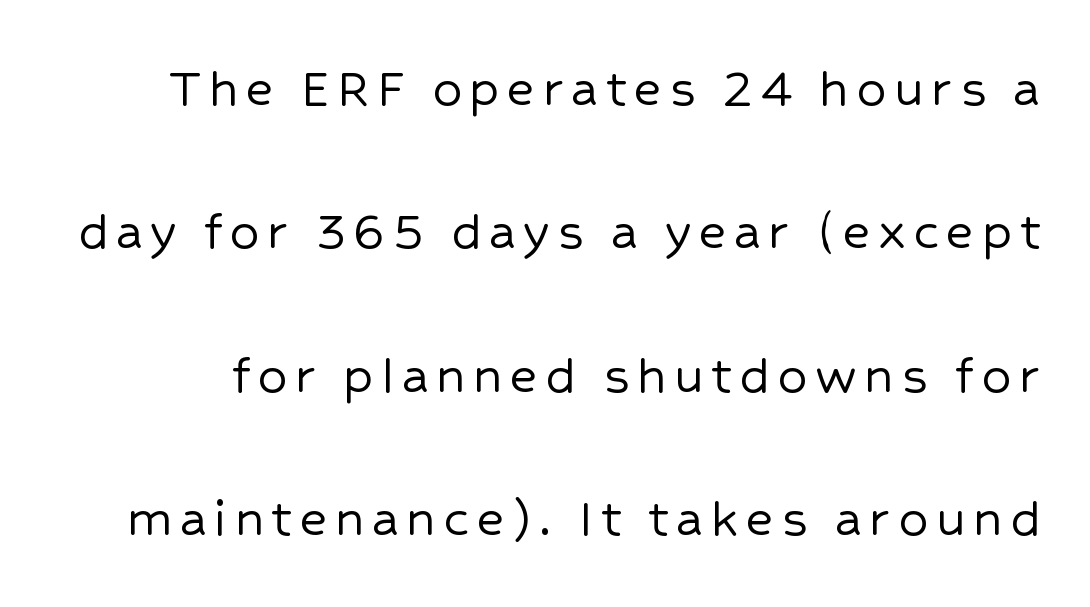
The foot of each line stays bare and open. Quick note: not italic, upright. Rows of type keep a wide berth in the vertical direction. The face used here is a sans, in the tradition of grotesques and geometrics. Each letter keeps its own natural width here, so spacing adapts to shape.
